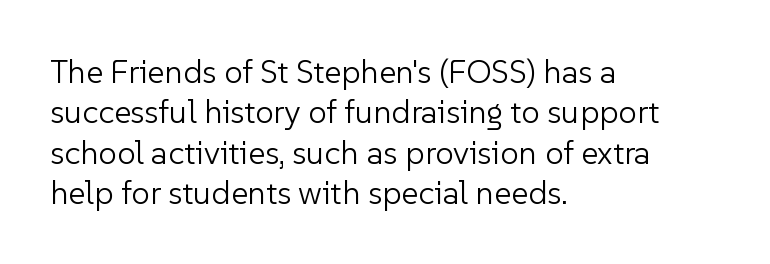
The image shows 33 px light sans-serif type, upright; set left-aligned, line spacing 1.22x, normal letter spacing, not underlined; low stroke contrast and a medium x-height.
